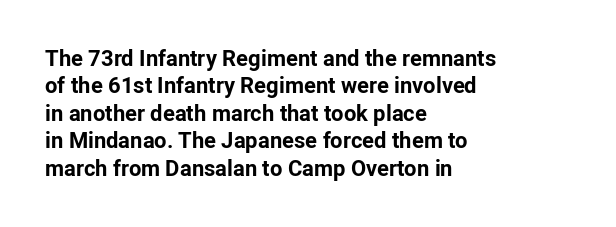
{"italic": "no", "bold": "yes", "underline": "no", "align": "left", "line_spacing": "normal", "line_spacing_ratio": 1.25, "letter_spacing": "normal", "letter_spacing_em": 0.0, "glyph_px": 22}
